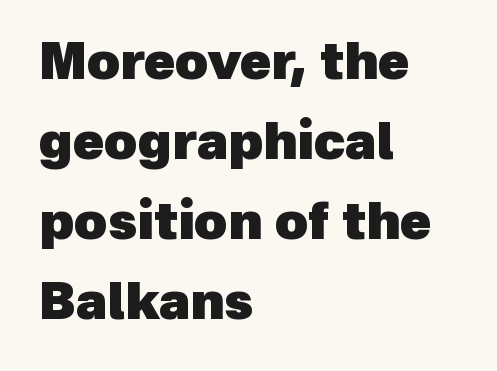
The image shows 51 px heavy sans-serif type; set left-aligned, normal line spacing (1.57x), normal letter spacing, not underlined; a medium x-height.
